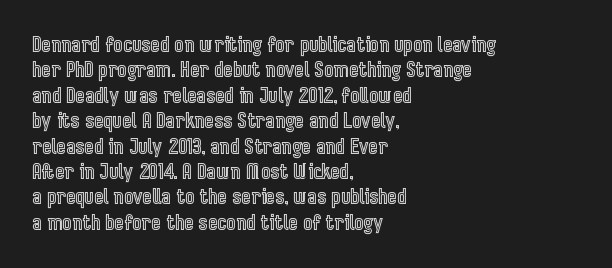
{"italic": "no", "underline": "no", "align": "left", "line_spacing": "normal", "line_spacing_ratio": 1.27, "letter_spacing": "normal", "letter_spacing_em": 0.0, "glyph_px": 20}
